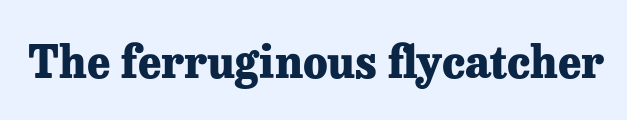
Q: Is the text bold? A: Yes.
Q: Is the text italic (slanted)? A: No, it is upright.
Q: Is the typeface a serif or a sans-serif typeface? A: Serif.
Q: Is the text underlined? A: No.
Q: Is the spacing between letters normal or unusually wide? A: Normal.
Q: Width (condensed, normal, or wide)? A: Normal.
Q: Stroke contrast? A: Low.
Q: x-height? A: Medium.
Q: Monospaced? A: No.
